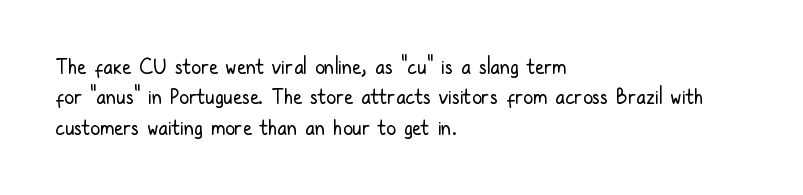
The typesetting does not lean heavy: it is not bold. Words appear dense and cohesive because spacing is normal. Every character sits straight up, as roman type does. What's the leading like? Ordinary, nothing unusual. Glance below the letters and you will spot only blank space.
